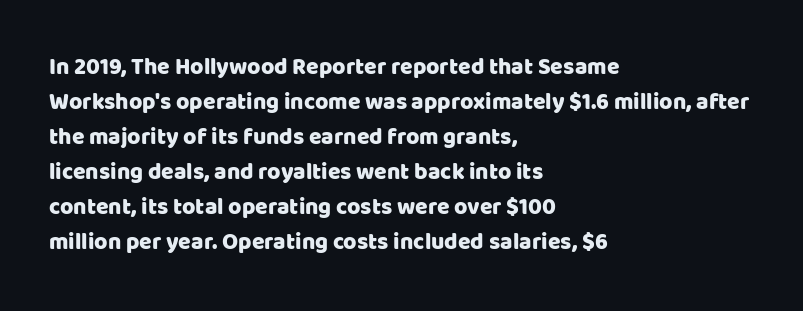
Q: Is the text italic (slanted)? A: No, it is upright.
Q: Is the text underlined? A: No.
Q: How is the paragraph aligned? A: Left-aligned.
Q: Is the spacing between letters normal or unusually wide? A: Normal.
Q: Is the spacing between lines tight, normal or loose? A: Normal.
